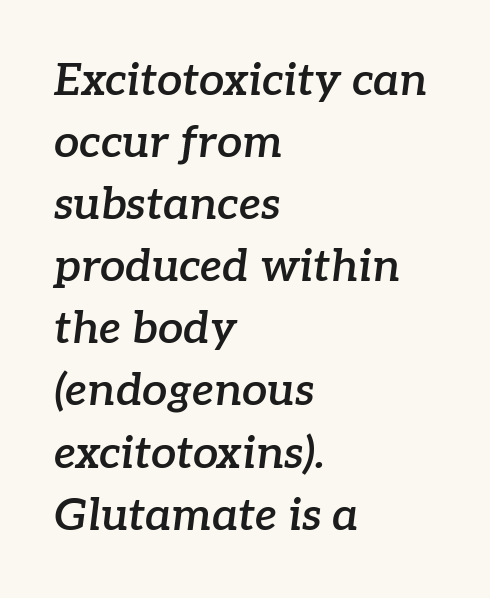
This is serif lettering, the kind often seen in printed books. The setting favours the left margin, as ordinary paragraphs usually do. The strokes are fattened partway — semibold, not bold. How are the letters spaced? Ordinarily, with no added tracking.
